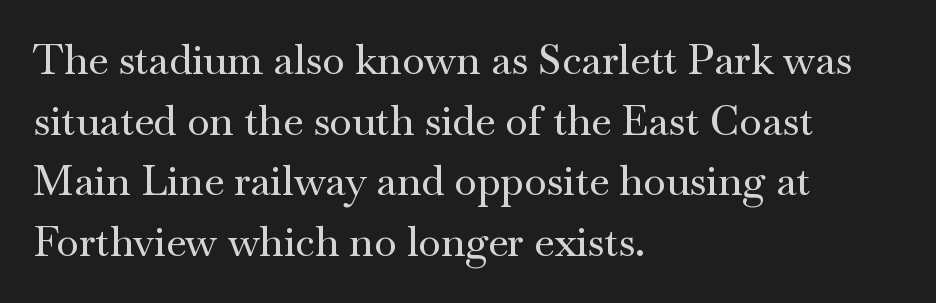
Q: Is the text italic (slanted)? A: No, it is upright.
Q: Is the typeface a serif or a sans-serif typeface? A: Serif.
Q: Is the text underlined? A: No.
Q: How is the paragraph aligned? A: Left-aligned.
Q: Is the spacing between letters normal or unusually wide? A: Normal.
Q: Is the spacing between lines tight, normal or loose? A: Normal.
Q: Width (condensed, normal, or wide)? A: Wide.
Q: Stroke contrast? A: Medium.
Q: x-height? A: Small.
Q: Monospaced? A: No.
